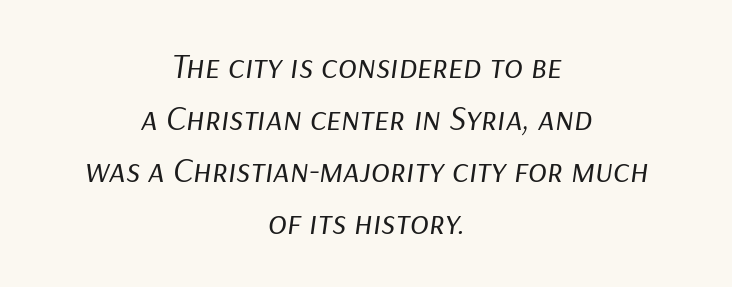
Is this a fixed-width face? No — the glyphs have proportional, varying widths. Tracking value appears to be zero — textbook default spacing. Bare-footed words on every line. The font is comparable to plain body text, perhaps lighter. The face used here has a pronounced slope to its letters.
